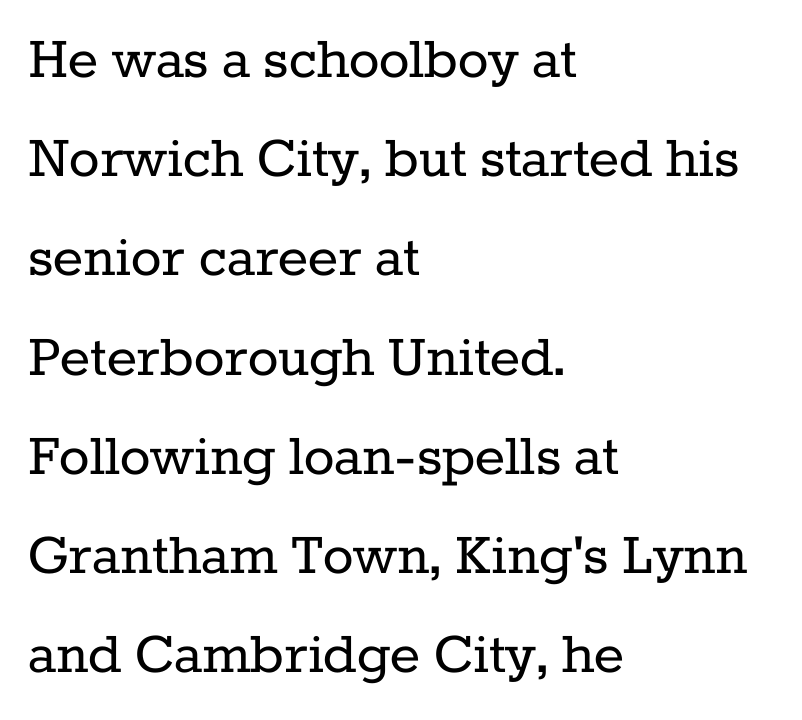
The image shows 64 px regular-weight serif type, upright; set left-aligned, normal line spacing (1.55x), normal letter spacing, not underlined; low stroke contrast and a medium x-height.
